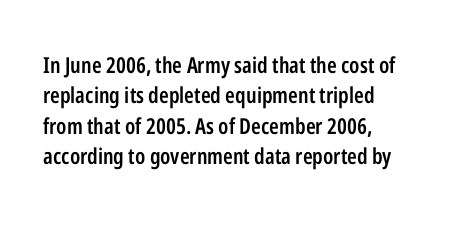
{"italic": "no", "bold": "semi", "underline": "no", "align": "left", "line_spacing": "normal", "line_spacing_ratio": 1.38, "letter_spacing": "normal", "letter_spacing_em": 0.0, "glyph_px": 22}
